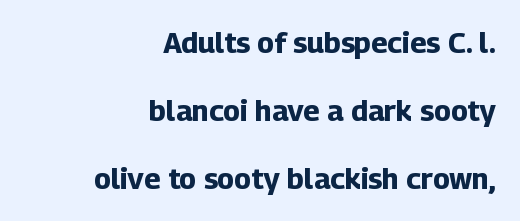
Q: Is the text bold? A: Yes.
Q: Is the text italic (slanted)? A: No, it is upright.
Q: Is the typeface a serif or a sans-serif typeface? A: Sans-serif.
Q: Is the text underlined? A: No.
Q: How is the paragraph aligned? A: Right-aligned.
Q: Is the spacing between letters normal or unusually wide? A: Normal.
Q: Is the spacing between lines tight, normal or loose? A: Loose.
Q: Width (condensed, normal, or wide)? A: Normal.
Q: Stroke contrast? A: Low.
Q: x-height? A: Medium.
Q: Monospaced? A: No.
